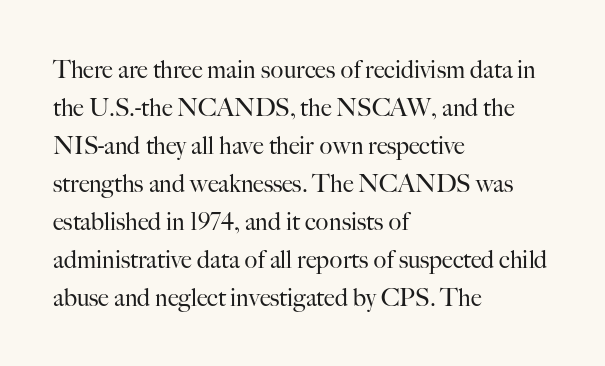
The image shows 24 px text type, upright; set left-aligned, normal line spacing (1.58x), normal letter spacing, not underlined.
